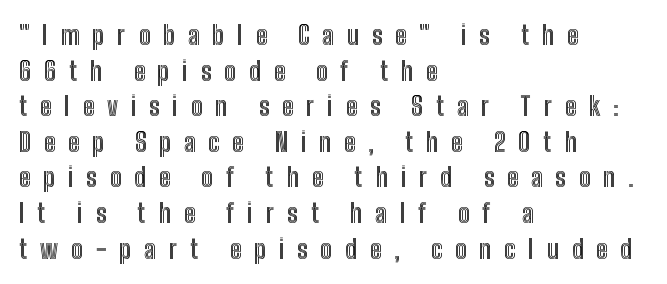
{"italic": "no", "underline": "no", "align": "left", "line_spacing": "normal", "line_spacing_ratio": 1.37, "letter_spacing": "wide", "letter_spacing_em": 0.49, "glyph_px": 26}
